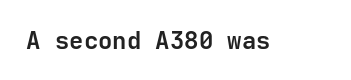
The image shows 24 px bold type, upright; set normal letter spacing, not underlined.
